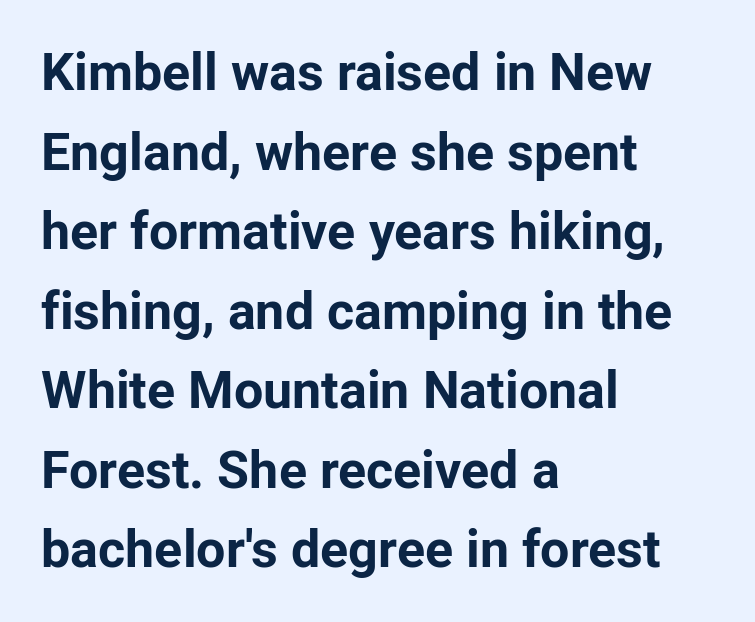
Q: Is the text bold? A: Yes.
Q: Is the text italic (slanted)? A: No, it is upright.
Q: Is the typeface a serif or a sans-serif typeface? A: Sans-serif.
Q: Is the text underlined? A: No.
Q: How is the paragraph aligned? A: Left-aligned.
Q: Is the spacing between letters normal or unusually wide? A: Normal.
Q: Is the spacing between lines tight, normal or loose? A: Normal.
Q: Width (condensed, normal, or wide)? A: Normal.
Q: Stroke contrast? A: Low.
Q: x-height? A: Medium.
Q: Monospaced? A: No.
